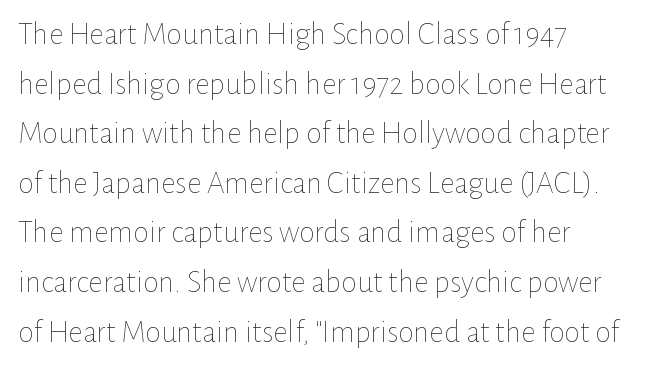
The image shows 32 px thin type, upright; set normal line spacing (1.55x), normal letter spacing, not underlined; low stroke contrast and a medium x-height.
